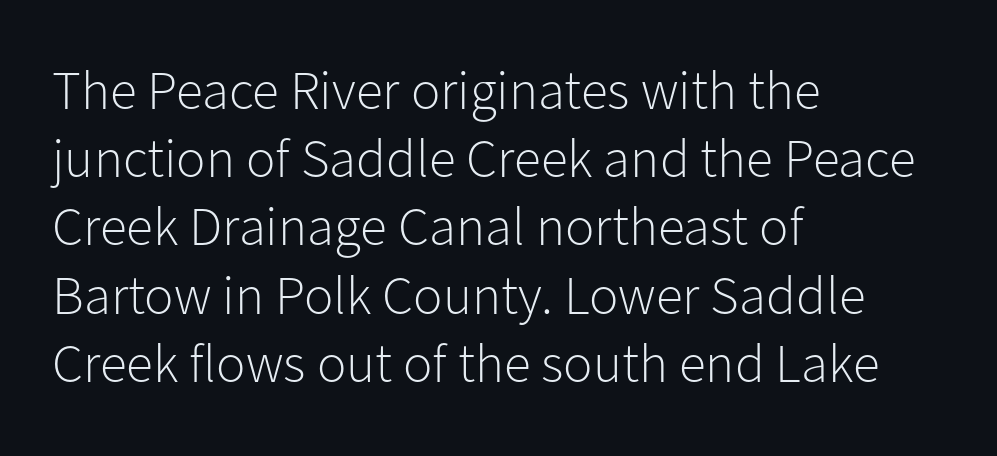
Q: Is the text bold? A: No.
Q: Is the text italic (slanted)? A: No, it is upright.
Q: Is the typeface a serif or a sans-serif typeface? A: Sans-serif.
Q: Is the text underlined? A: No.
Q: How is the paragraph aligned? A: Left-aligned.
Q: Is the spacing between letters normal or unusually wide? A: Normal.
Q: Width (condensed, normal, or wide)? A: Normal.
Q: Stroke contrast? A: Low.
Q: x-height? A: Medium.
Q: Monospaced? A: No.
